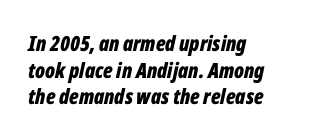
{"italic": "yes", "lean": "right", "slant_degrees": 12, "bold": "yes", "underline": "no", "align": "left", "line_spacing": "normal", "line_spacing_ratio": 1.27, "letter_spacing": "normal", "letter_spacing_em": 0.0, "glyph_px": 21}
